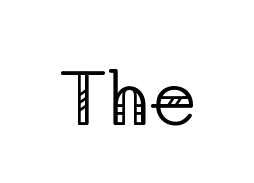
Spacing verdict: proportional, widths tailored to each character. Has an underline been added? It has not. Where is the straight margin? There isn't one; the lines are centered. The passage shown is typeset with a serif family. Weight: not bold — regular or lighter. Does the lettering tilt? It doesn't — this is upright.
